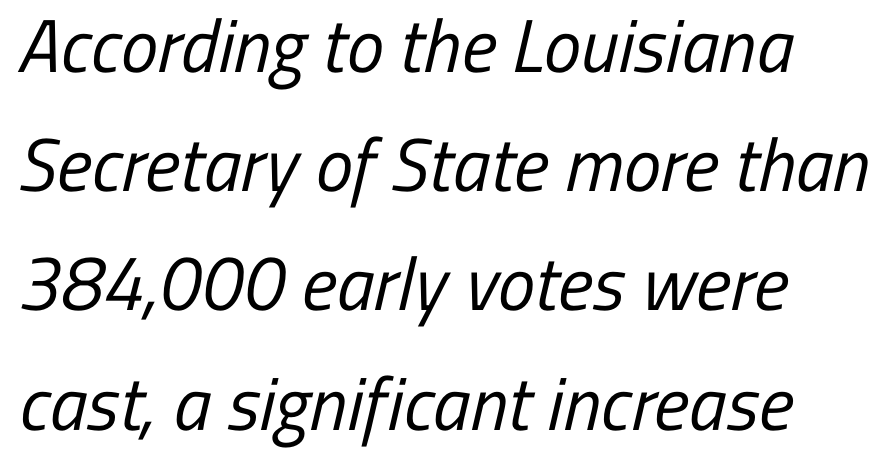
The image shows 75 px regular-weight, condensed sans-serif type; set left-aligned, normal line spacing (1.59x), normal letter spacing, not underlined; low stroke contrast and a medium x-height.
